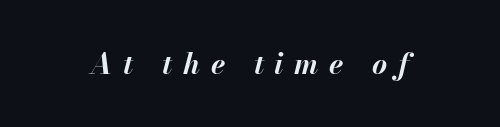
{"italic": "yes", "lean": "right", "slant_degrees": 13, "bold": "yes", "weight": "bold", "width": "normal", "stroke_contrast": "medium", "x_height": "small", "monospaced": "no", "underline": "no", "letter_spacing": "wide", "letter_spacing_em": 0.37, "glyph_px": 29}
